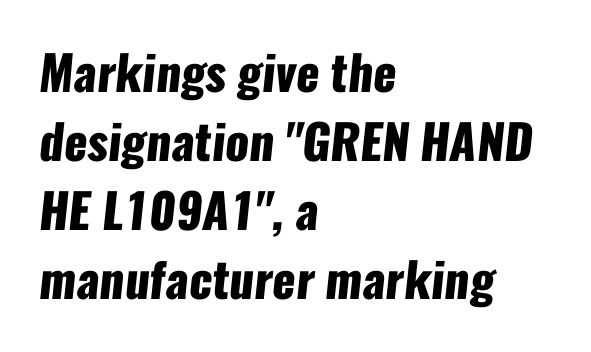
Q: Is the text bold? A: Yes.
Q: Is the typeface a serif or a sans-serif typeface? A: Sans-serif.
Q: Is the text underlined? A: No.
Q: How is the paragraph aligned? A: Left-aligned.
Q: Is the spacing between letters normal or unusually wide? A: Normal.
Q: Is the spacing between lines tight, normal or loose? A: Normal.
Q: Width (condensed, normal, or wide)? A: Condensed.
Q: Stroke contrast? A: Low.
Q: x-height? A: Medium.
Q: Monospaced? A: No.
